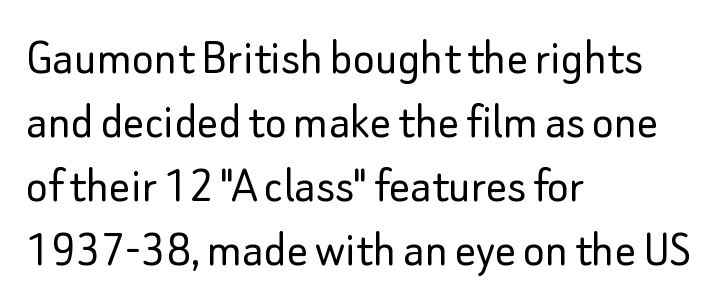
Q: Is the text bold? A: No.
Q: Is the text italic (slanted)? A: No, it is upright.
Q: Is the typeface a serif or a sans-serif typeface? A: Sans-serif.
Q: Is the text underlined? A: No.
Q: How is the paragraph aligned? A: Left-aligned.
Q: Is the spacing between letters normal or unusually wide? A: Normal.
Q: Width (condensed, normal, or wide)? A: Normal.
Q: Stroke contrast? A: Low.
Q: x-height? A: Small.
Q: Monospaced? A: No.
